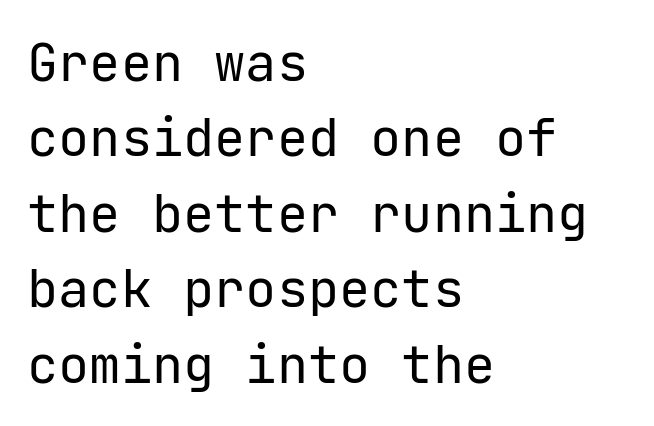
{"serif": "no", "italic": "no", "bold": "no", "weight": "regular", "width": "normal", "stroke_contrast": "low", "x_height": "medium", "underline": "no", "align": "left", "line_spacing": "normal", "line_spacing_ratio": 1.45, "letter_spacing": "normal", "letter_spacing_em": 0.0, "glyph_px": 52}
